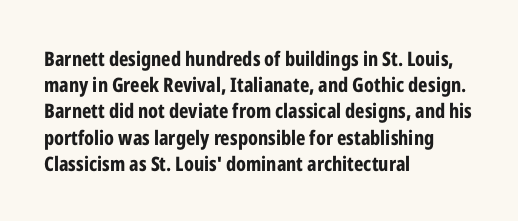
Leftover space on each line is placed entirely after the last word. Honestly, the row spacing looks completely unremarkable. This sample uses an upright cut, with every glyph sitting square on the baseline. A typesetter would call this zero additional tracking. Check the space under the baseline: it is left empty.
